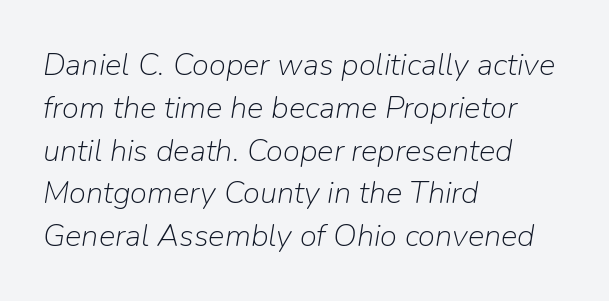
{"italic": "yes", "lean": "right", "slant_degrees": 9, "bold": "no", "weight": "light", "width": "normal", "stroke_contrast": "low", "x_height": "medium", "monospaced": "no", "underline": "no", "align": "left", "line_spacing": "normal", "line_spacing_ratio": 1.38, "letter_spacing": "normal", "letter_spacing_em": 0.0, "glyph_px": 31}
